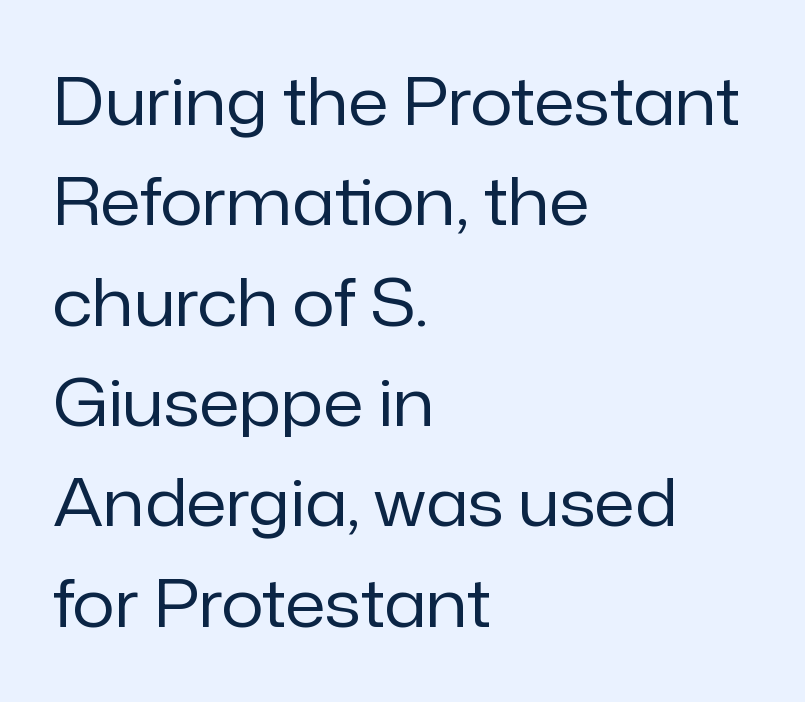
Do the characters align in a grid? No, the font is proportional. Posture: upright roman. Font category for this specimen: sans-serif. Default kerning and tracking; the words read as compact shapes.
